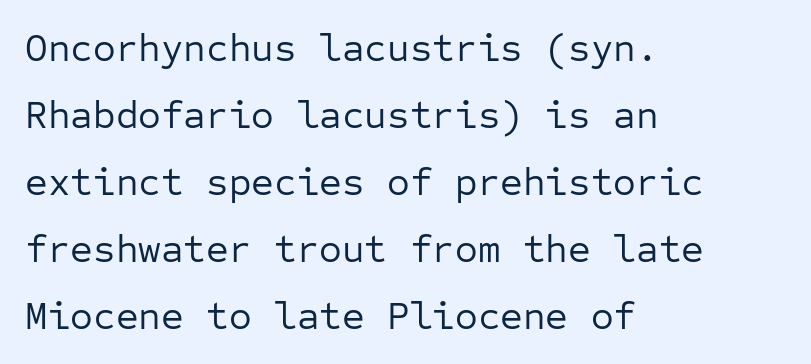
Q: Is the text bold? A: No.
Q: Is the text italic (slanted)? A: No, it is upright.
Q: Is the typeface a serif or a sans-serif typeface? A: Sans-serif.
Q: Is the text underlined? A: No.
Q: How is the paragraph aligned? A: Left-aligned.
Q: Is the spacing between letters normal or unusually wide? A: Normal.
Q: Width (condensed, normal, or wide)? A: Normal.
Q: Stroke contrast? A: Low.
Q: x-height? A: Medium.
Q: Monospaced? A: Yes.
